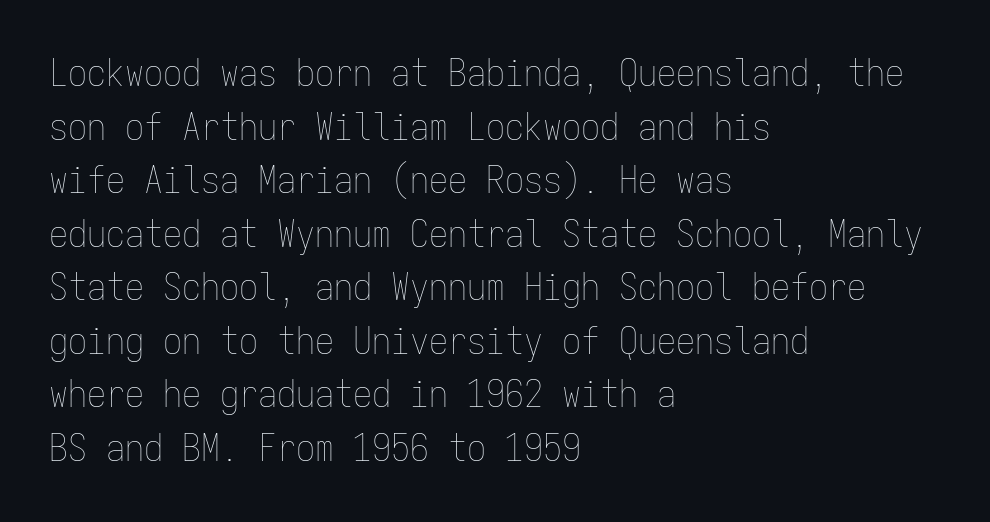
Caption: multi-line text, flush left, ragged right. In terms of leading, this rendering sits right in the middle. Posture: straight, roman, zero tilt. The space directly below the letters is spotless. The passage shown is typed in a monospace face where columns stay perfectly aligned.
